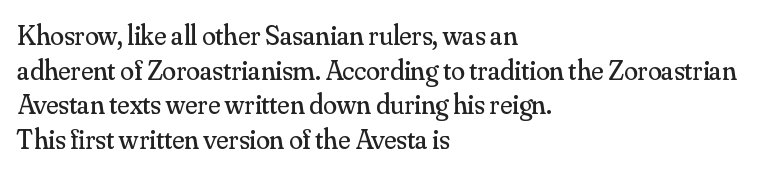
The cut favours lightness, reaching ordinary text weight at its darkest. Each line starts at the same left margin while the right side varies. The font family rendered here belongs to the serif group. Italic? Not at all — the glyphs are vertical.
